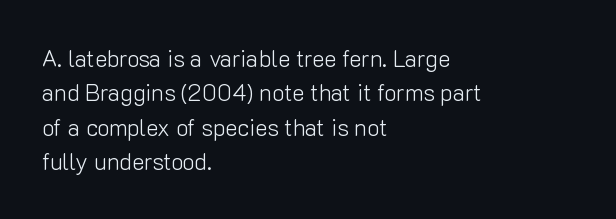
{"italic": "no", "bold": "no", "underline": "no", "align": "left", "line_spacing": "normal", "line_spacing_ratio": 1.5, "letter_spacing": "normal", "letter_spacing_em": 0.0, "glyph_px": 23}
